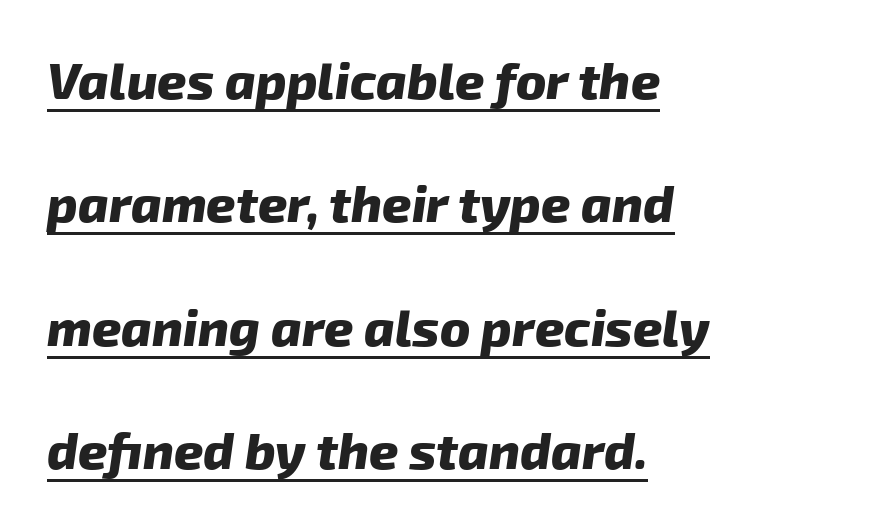
{"serif": "no", "bold": "yes", "weight": "heavy", "width": "normal", "stroke_contrast": "low", "x_height": "medium", "monospaced": "no", "underline": "yes", "align": "left", "line_spacing": "loose", "line_spacing_ratio": 2.42, "letter_spacing": "normal", "letter_spacing_em": 0.0, "glyph_px": 51}
